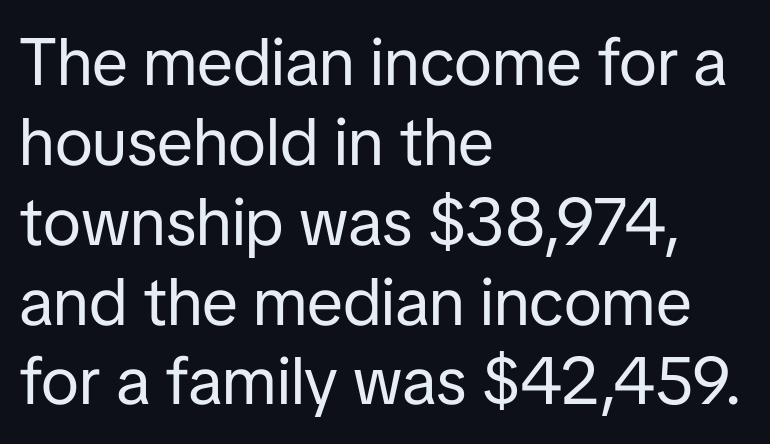
The image shows 66 px regular-weight sans-serif type, upright; set left-aligned, line spacing 1.21x, normal letter spacing, not underlined; low stroke contrast and a medium x-height.
